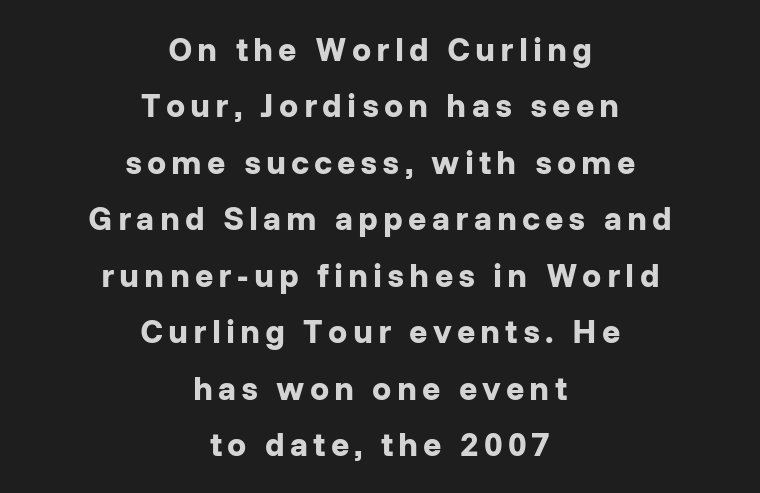
Q: Is the text bold? A: Yes.
Q: Is the text italic (slanted)? A: No, it is upright.
Q: Is the typeface a serif or a sans-serif typeface? A: Sans-serif.
Q: Is the text underlined? A: No.
Q: How is the paragraph aligned? A: Centered.
Q: Is the spacing between lines tight, normal or loose? A: Normal.
Q: Width (condensed, normal, or wide)? A: Normal.
Q: Stroke contrast? A: Low.
Q: x-height? A: Medium.
Q: Monospaced? A: No.
